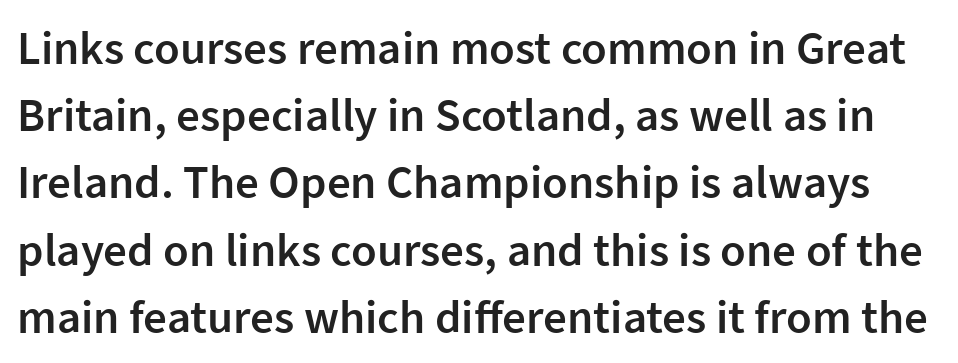
Q: Is the text bold? A: Semi-bold.
Q: Is the text italic (slanted)? A: No, it is upright.
Q: Is the typeface a serif or a sans-serif typeface? A: Sans-serif.
Q: Is the text underlined? A: No.
Q: Is the spacing between letters normal or unusually wide? A: Normal.
Q: Is the spacing between lines tight, normal or loose? A: Normal.
Q: Width (condensed, normal, or wide)? A: Normal.
Q: Stroke contrast? A: Low.
Q: x-height? A: Medium.
Q: Monospaced? A: No.
